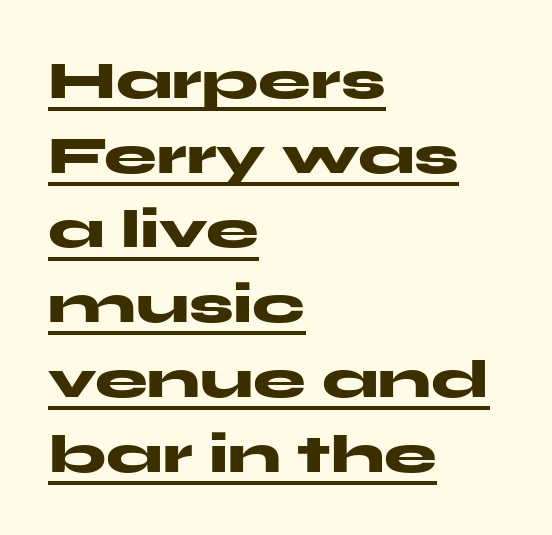
Quick note: interline space is typical. This is roman type, the default non-slanted kind. Think of a printed novel: that variable character pitch is what you see here. Chunky letters — that's bold for sure.
